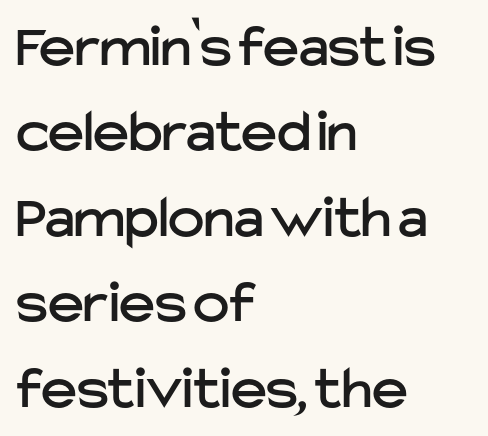
The image shows 61 px sans-serif type, upright; set left-aligned, normal line spacing (1.4x), normal letter spacing, not underlined; low stroke contrast and a medium x-height.
